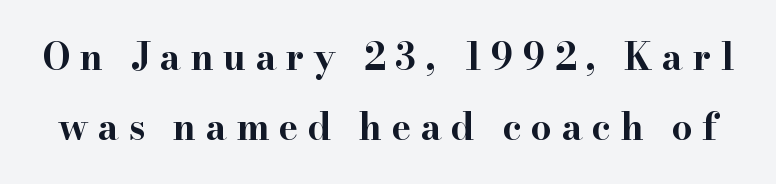
{"serif": "yes", "italic": "no", "bold": "yes", "weight": "bold", "width": "wide", "stroke_contrast": "high", "x_height": "small", "monospaced": "no", "underline": "no", "line_spacing": "loose", "line_spacing_ratio": 1.9, "letter_spacing": "wide", "letter_spacing_em": 0.25, "glyph_px": 37}
